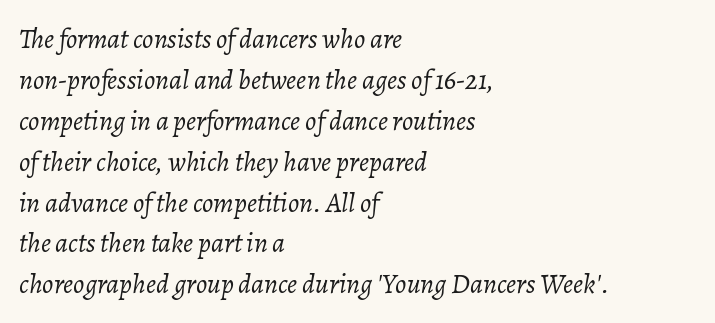
Q: Is the text bold? A: No.
Q: Is the text italic (slanted)? A: Yes, it leans right by about 7 degrees.
Q: Is the text underlined? A: No.
Q: How is the paragraph aligned? A: Left-aligned.
Q: Is the spacing between letters normal or unusually wide? A: Normal.
Q: Is the spacing between lines tight, normal or loose? A: Normal.
Q: Width (condensed, normal, or wide)? A: Normal.
Q: Stroke contrast? A: Low.
Q: x-height? A: Medium.
Q: Monospaced? A: No.
